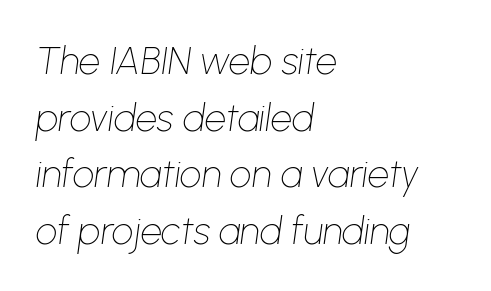
This rendering uses left alignment, leaving the right contour irregular. The area under the type is left untouched. Emphasis-style slanted type is in use. This sample has the flowing, uneven cadence of proportional lettering. A typesetter would call this zero additional tracking. The letters look calm and open, with moderate or lighter stems.
